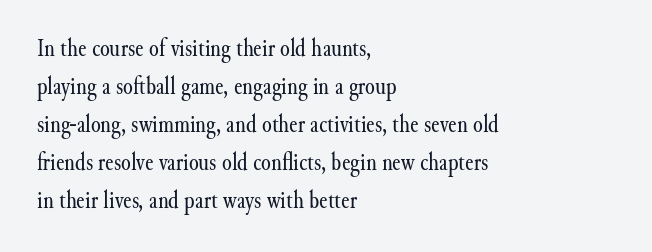
{"italic": "no", "bold": "no", "underline": "no", "align": "left", "line_spacing": "normal", "line_spacing_ratio": 1.52, "letter_spacing": "normal", "letter_spacing_em": 0.0, "glyph_px": 25}
